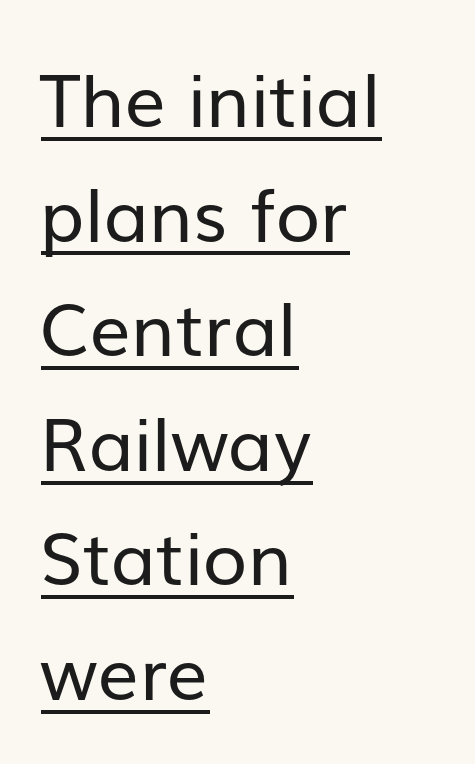
The weight tops out at a normal text grade. Each line starts at the same left margin while the right side varies. The tracking reads as untouched default to a designer's eye. Horizontal bands of white between lines are of average thickness. This sample has the flowing, uneven cadence of proportional lettering.
